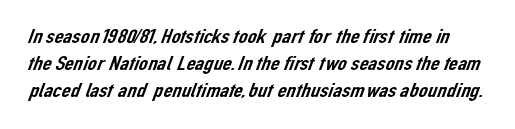
No word sits above an underline. Each new line begins a customary step beneath the previous one. Short note: letters normally spaced.
